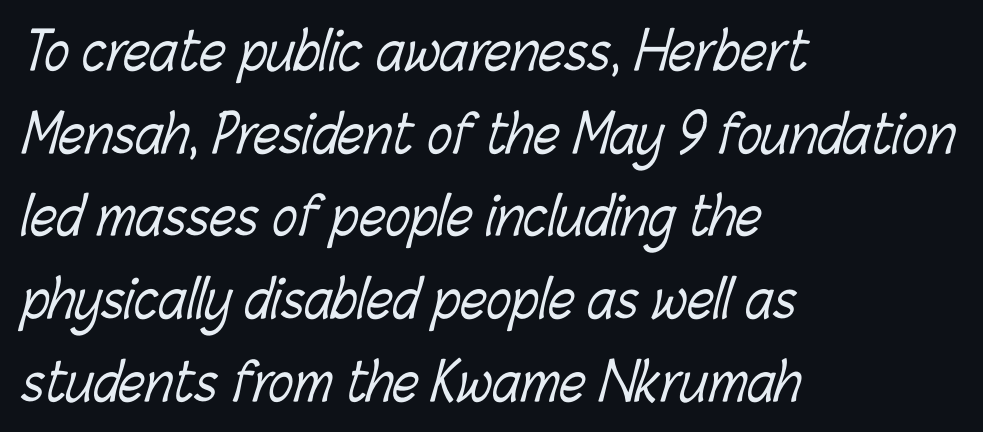
Q: Is the text bold? A: No.
Q: Is the text underlined? A: No.
Q: How is the paragraph aligned? A: Left-aligned.
Q: Is the spacing between letters normal or unusually wide? A: Normal.
Q: Is the spacing between lines tight, normal or loose? A: Normal.
Q: Width (condensed, normal, or wide)? A: Condensed.
Q: Stroke contrast? A: Low.
Q: x-height? A: Medium.
Q: Monospaced? A: No.
